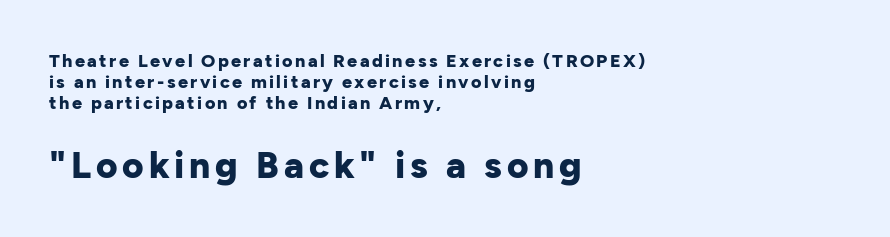
Proportional: the letters do not fall into vertical columns. Unlike a traditional serif, this face leaves its strokes unadorned. Layout note: lines flush left. Type size steps up from the first block to the second. Descenders are the only things crossing below the line. Look at the stroke-to-counter ratio: heavy, a bold.
